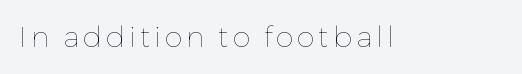
The image shows 28 px thin type, upright; set not underlined; low stroke contrast and a medium x-height.
